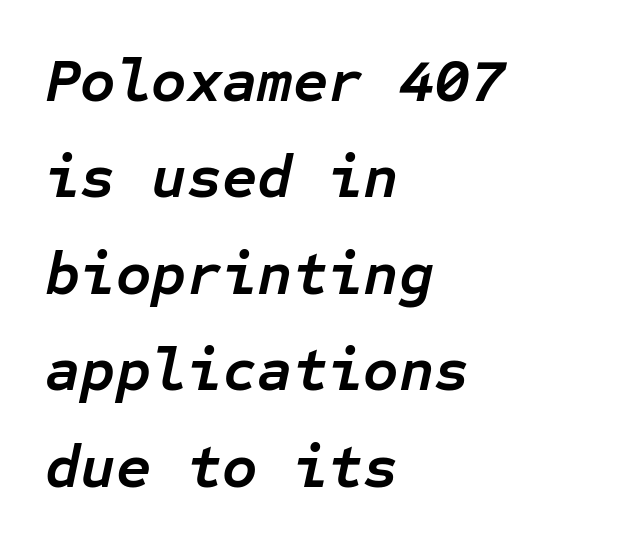
The image shows 61 px semibold type, italic (leaning right), monospaced; set left-aligned, normal line spacing (1.58x), normal letter spacing, not underlined; low stroke contrast and a medium x-height.
